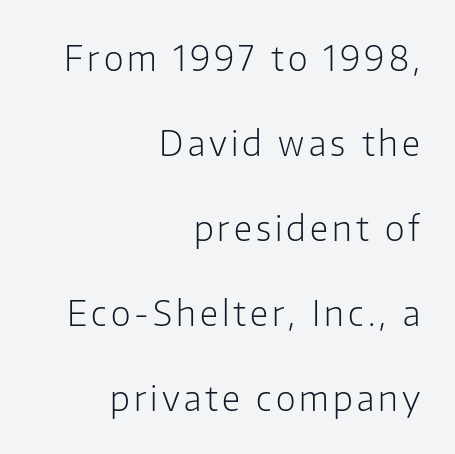
Q: Is the text bold? A: No.
Q: Is the text italic (slanted)? A: No, it is upright.
Q: Is the typeface a serif or a sans-serif typeface? A: Sans-serif.
Q: Is the text underlined? A: No.
Q: How is the paragraph aligned? A: Right-aligned.
Q: Is the spacing between lines tight, normal or loose? A: Loose.
Q: Width (condensed, normal, or wide)? A: Normal.
Q: Stroke contrast? A: Low.
Q: x-height? A: Medium.
Q: Monospaced? A: No.
